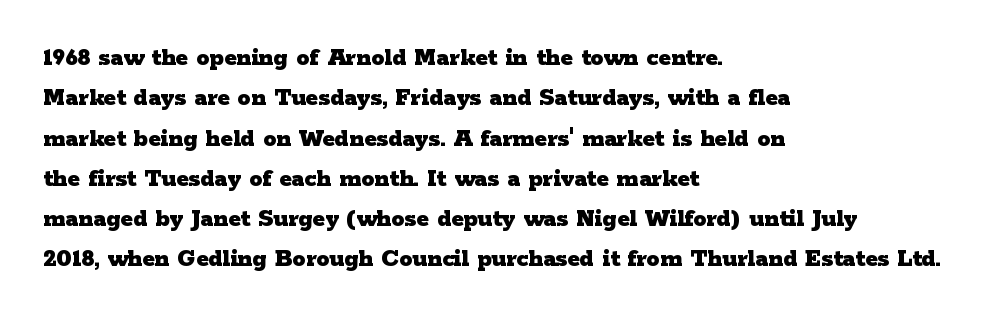
The image shows 26 px bold type, upright; set left-aligned, normal line spacing (1.55x), normal letter spacing, not underlined.
